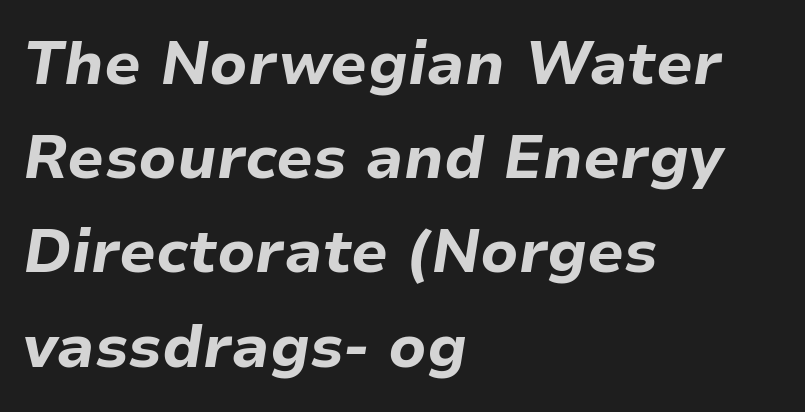
A typesetter would call this leading conventional body-copy spacing. The face used here is proportionally spaced, like ordinary book or web type. On the weight axis this lands at bold, roughly 700. Would a proofreader flag this as italicized? Yes.
